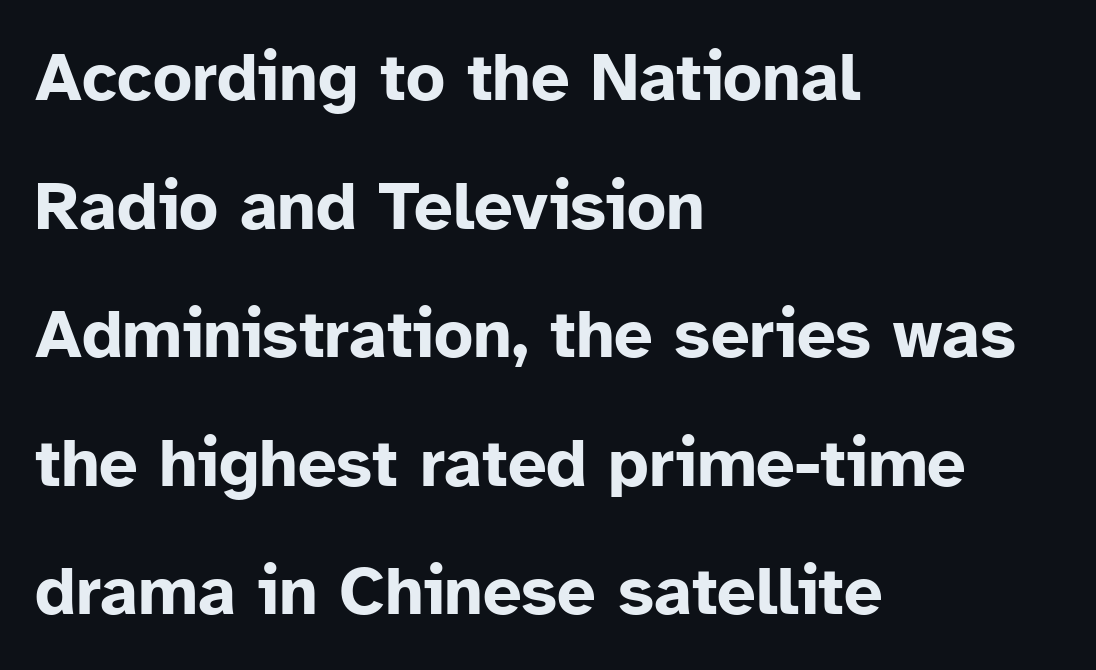
Heft: maximum for text — a bold. These lines are set flush left with a ragged right edge. The line texture is even and compact thanks to regular tracking. Type style note: lacks serifs. Note the varied advance widths — an 'i' is clearly narrower than an 'm'.
